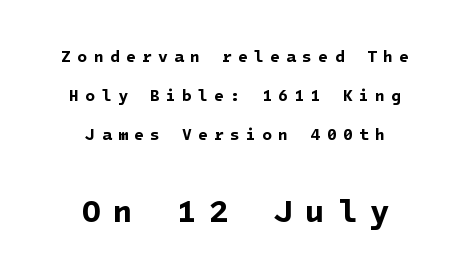
{"serif": "no", "bold": "yes", "weight": "bold", "width": "normal", "stroke_contrast": "low", "x_height": "medium", "underline": "no", "align": "center", "line_spacing": "loose", "line_spacing_ratio": 2.44, "letter_spacing": "wide", "letter_spacing_em": 0.39, "larger_block": "second", "size_ratio": 2.0, "glyph_px": 32}
